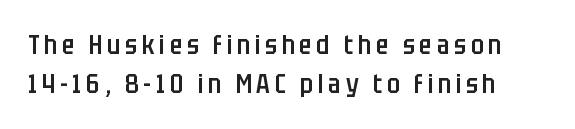
Q: Is the text bold? A: Semi-bold.
Q: Is the text italic (slanted)? A: No, it is upright.
Q: Is the text underlined? A: No.
Q: Is the spacing between lines tight, normal or loose? A: Normal.
